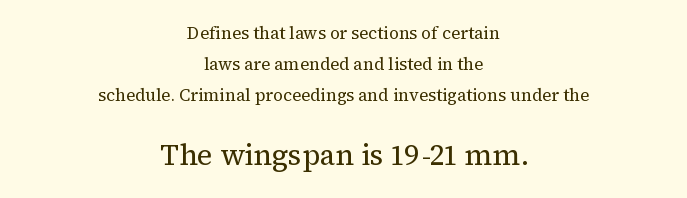
Examine the stroke ends and you'll spot serifs. Casual observation: everything's sitting right in the middle. Type without underlining. A student would notice the bottom passage is typeset larger than what precedes it. Here the designer chose a conventional face with non-uniform glyph widths.
